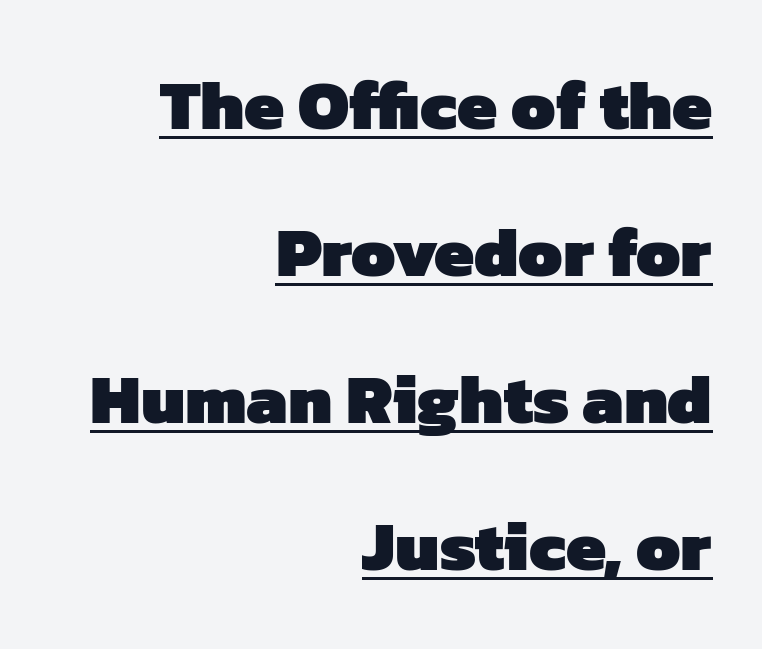
{"serif": "no", "bold": "yes", "weight": "heavy", "width": "normal", "stroke_contrast": "low", "x_height": "medium", "monospaced": "no", "underline": "yes", "align": "right", "line_spacing": "loose", "line_spacing_ratio": 2.07, "letter_spacing": "normal", "letter_spacing_em": 0.0, "glyph_px": 71}
